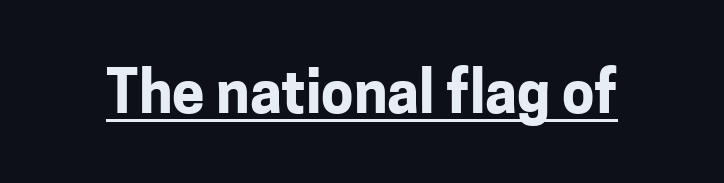
The image shows 58 px bold sans-serif type, upright; set normal letter spacing, underlined; low stroke contrast and a medium x-height.
